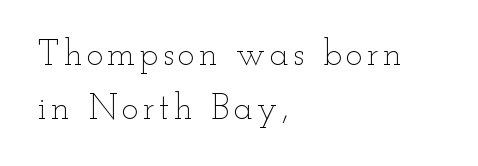
Q: Is the text bold? A: No.
Q: Is the text italic (slanted)? A: No, it is upright.
Q: Is the text underlined? A: No.
Q: How is the paragraph aligned? A: Left-aligned.
Q: Is the spacing between lines tight, normal or loose? A: Normal.
Q: Width (condensed, normal, or wide)? A: Wide.
Q: Stroke contrast? A: Low.
Q: x-height? A: Small.
Q: Monospaced? A: No.
